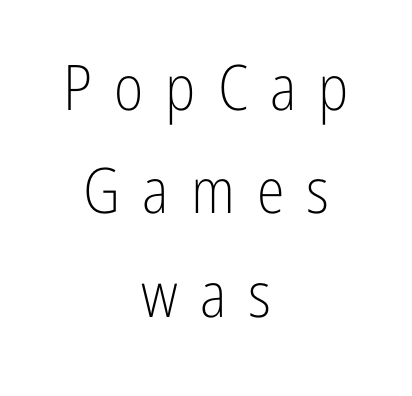
{"serif": "no", "italic": "no", "bold": "no", "weight": "light", "width": "condensed", "stroke_contrast": "low", "x_height": "medium", "monospaced": "no", "underline": "no", "align": "center", "line_spacing": "normal", "line_spacing_ratio": 1.64, "letter_spacing": "wide", "letter_spacing_em": 0.35, "glyph_px": 63}
